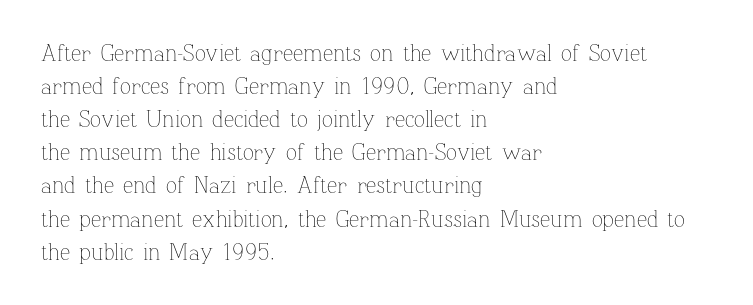
{"italic": "no", "bold": "no", "underline": "no", "align": "left", "line_spacing": "normal", "line_spacing_ratio": 1.44, "letter_spacing": "normal", "letter_spacing_em": 0.0, "glyph_px": 23}
